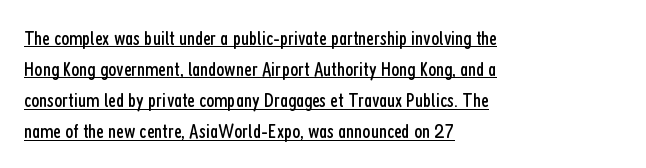
The image shows 21 px text type, upright; set left-aligned, normal line spacing (1.48x), normal letter spacing, underlined.
